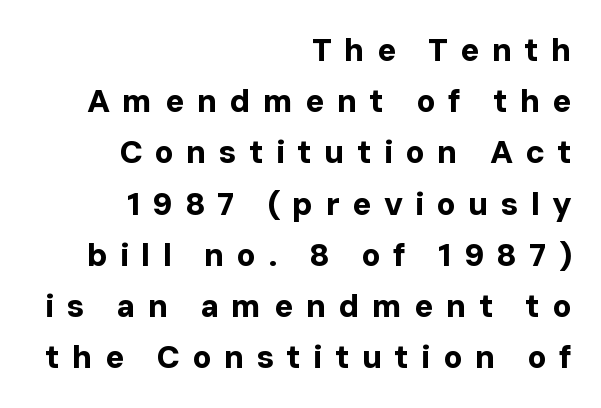
Characters remain perfectly vertical along every line. Type style note: lacks serifs. Looks like regular typesetting: each glyph gets only the width it needs. The characters look thick and weighty, a clear bold. The rag falls on the left side of this text block. The strip under each line holds only bare page.
